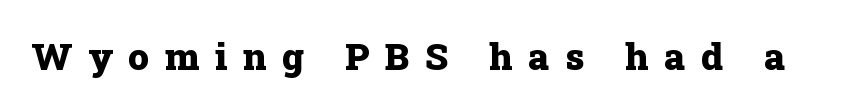
The image shows 37 px heavy serif type, upright; set unusually wide letter spacing (+0.43 em), not underlined; low stroke contrast and a medium x-height.
